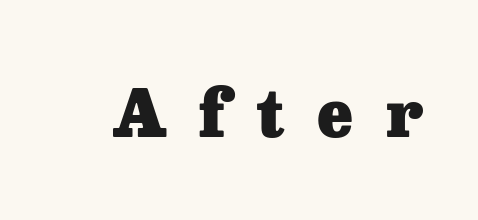
{"serif": "yes", "italic": "no", "bold": "yes", "weight": "heavy", "width": "normal", "stroke_contrast": "low", "x_height": "medium", "monospaced": "no", "underline": "no", "letter_spacing": "wide", "letter_spacing_em": 0.5, "glyph_px": 65}
